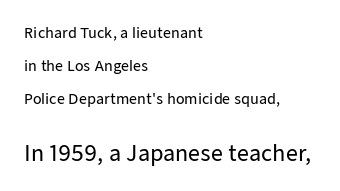
The image shows 21 px text type, upright; set left-aligned, loose line spacing (2.36x), normal letter spacing, not underlined; the second (bottom) block is 1.5x larger.
